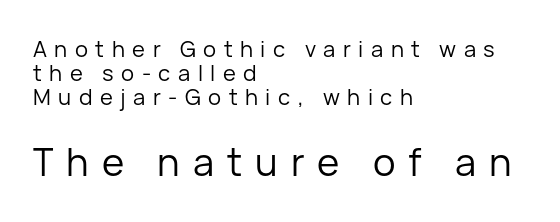
The image shows 38 px regular-weight sans-serif type, upright; set left-aligned, tight line spacing (1.09x), unusually wide letter spacing (+0.34 em), not underlined; the second (bottom) block is 1.73x larger; low stroke contrast and a medium x-height.
